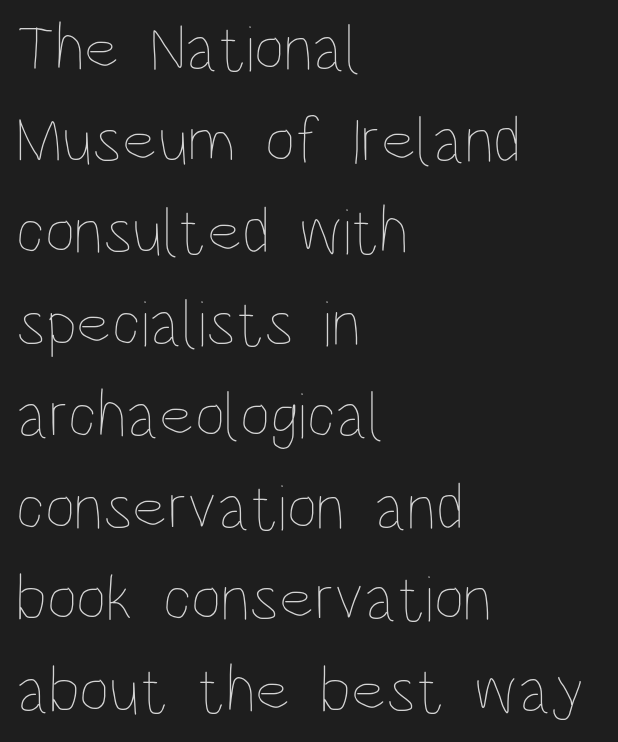
A light-to-regular cut is what we see here. A clean baseline with only descenders dipping below it. Is there much room between lines? A standard amount, neither cramped nor airy. This sample uses an upright cut, with every glyph sitting square on the baseline. What stands out about the letter spacing? Nothing — it is the standard amount. A classic flush-left, rag-right setting is used for this passage.
